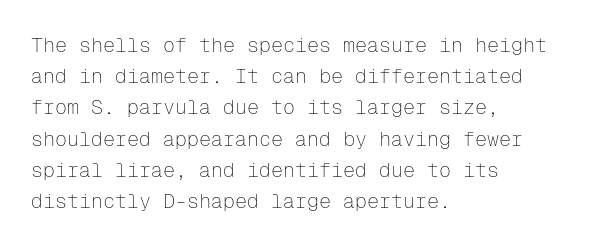
Between one letter and the next there's only the usual sliver of space. Letters rest on an invisible, unmarked baseline. Does the copy run flush right? No — it runs flush left. Nothing heavy about these letters — not bold at all.
